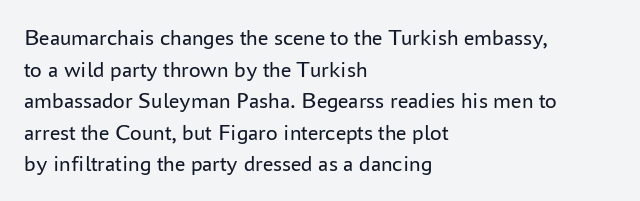
The strokes are not fattened; the text isn't bold. Beneath every word, the page is bare. Every row of glyphs begins at an identical x-position on the left. In terms of posture, this sample is upright.
